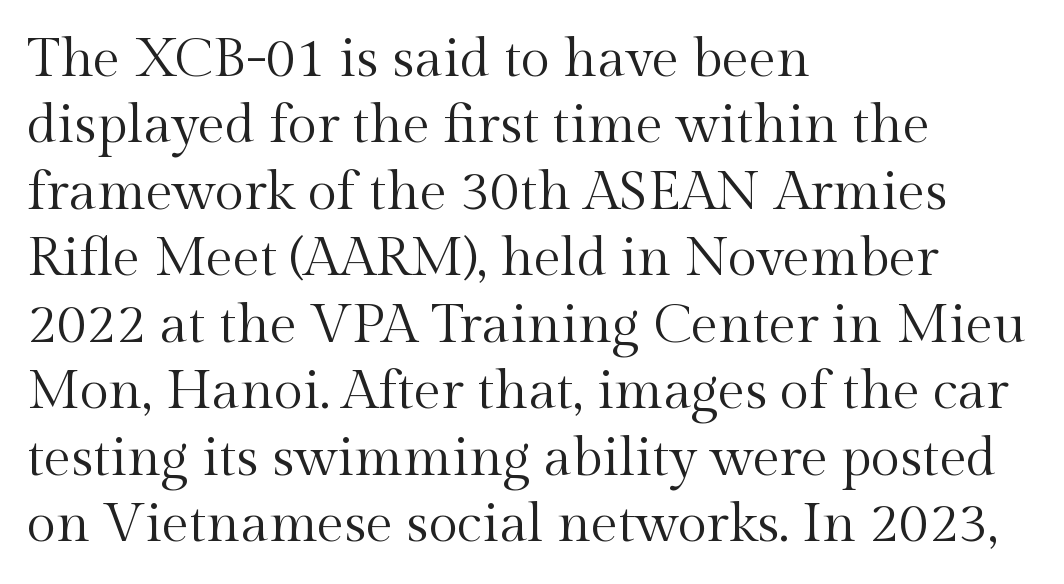
You could not count columns in this text — the font is proportionally spaced. Stroke mass is kept to a normal reading level or below. When letters stand straight like this, we call the style roman or upright. Any mark beneath the type? The region is blank. The rendering shows small feet on the letterforms — a serif design. In CSS terms this would be text-align: left.
